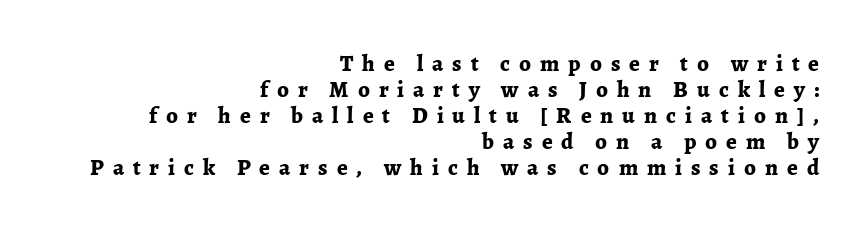
{"italic": "no", "bold": "yes", "underline": "no", "align": "right", "line_spacing": "tight", "line_spacing_ratio": 1.13, "letter_spacing": "wide", "letter_spacing_em": 0.39, "glyph_px": 23}
